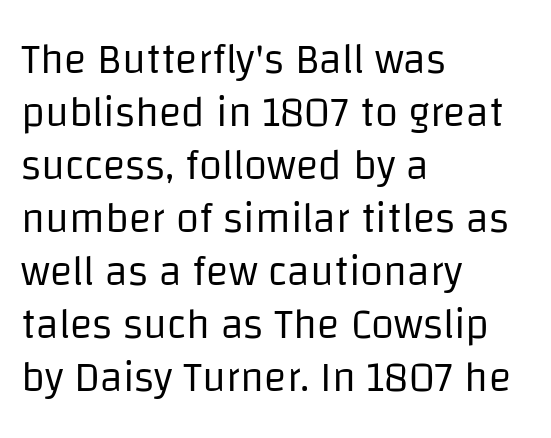
In terms of letterspacing, this is plain default setting. Grotesque or geometric, the face here clearly has no serifs. The face used here is proportionally spaced, like ordinary book or web type. Is this a heavy cut? Hardly; it is regular or lighter.
